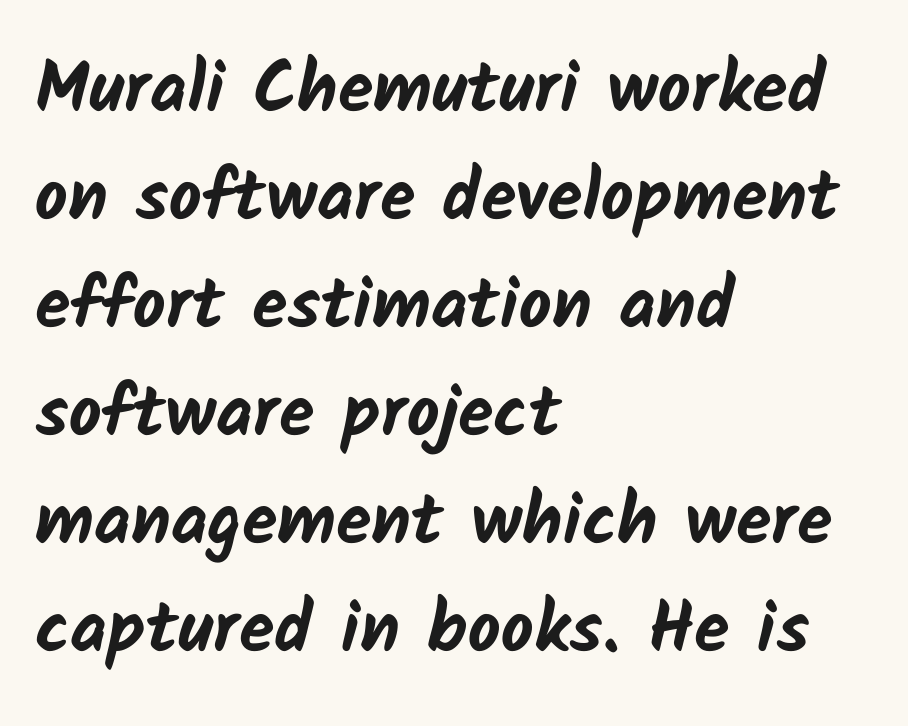
The letters are bold, with thick, heavy strokes. Inter-character spacing is left at the font's built-in metrics. The letters advance in unequal steps, a hallmark of proportional type. This sample is left-justified, so line endings fall wherever the words run out.
